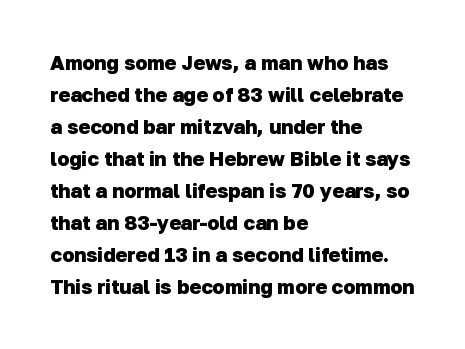
{"bold": "yes", "underline": "no", "align": "left", "line_spacing": "normal", "line_spacing_ratio": 1.6, "letter_spacing": "normal", "letter_spacing_em": 0.0, "glyph_px": 20}
